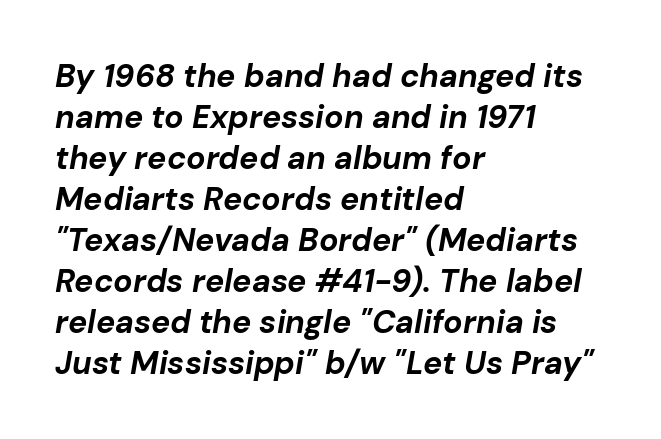
{"italic": "yes", "lean": "right", "slant_degrees": 10, "bold": "yes", "weight": "bold", "width": "normal", "stroke_contrast": "low", "x_height": "medium", "monospaced": "no", "underline": "no", "align": "left", "line_spacing": "normal", "line_spacing_ratio": 1.28, "letter_spacing": "normal", "letter_spacing_em": 0.0, "glyph_px": 32}
